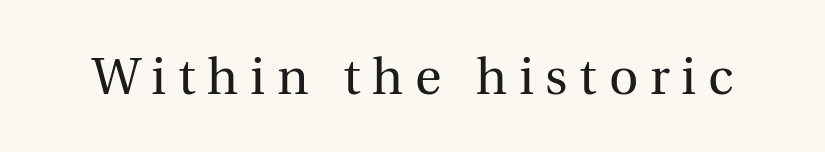
Only glyphs here, with clear space below each row. Font category for this specimen: serif. The letters advance in unequal steps, a hallmark of proportional type. Stem width sits at or under what a default text font uses. Vertical strokes here are truly vertical. What stands out about the letter spacing? Its width — letters are far apart.
